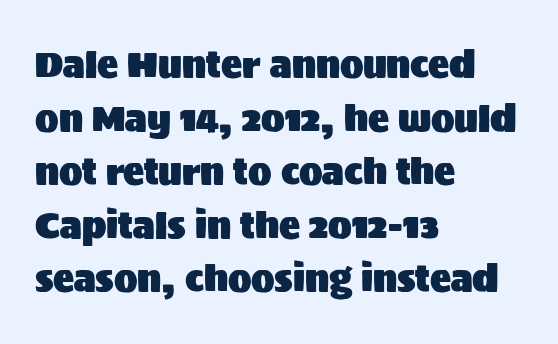
{"serif": "no", "italic": "no", "width": "normal", "stroke_contrast": "medium", "x_height": "large", "monospaced": "no", "underline": "no", "align": "left", "line_spacing": "normal", "line_spacing_ratio": 1.53, "letter_spacing": "normal", "letter_spacing_em": 0.0, "glyph_px": 35}
